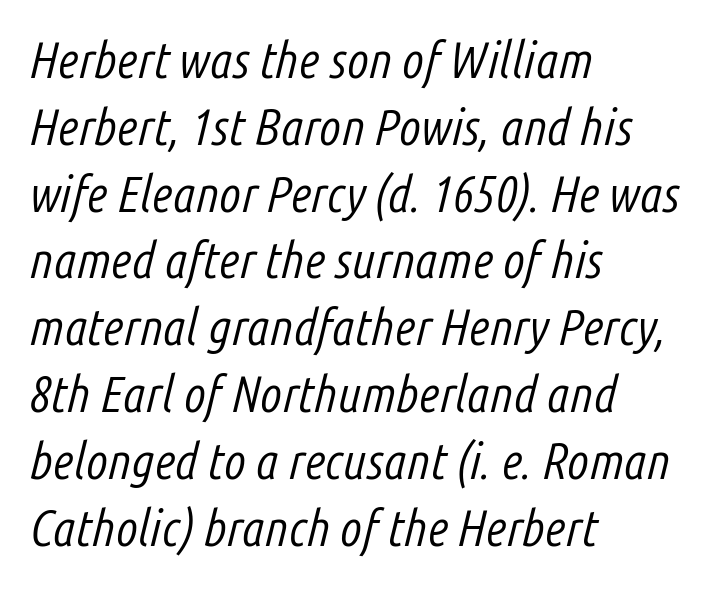
The rendering uses natural spacing where letterforms have individual widths. The glyphs look as if they've been sheared to an angle. The lines are quadded left. The vertical gap from one line to the next is medium. The tracking reads as untouched default to a designer's eye.
